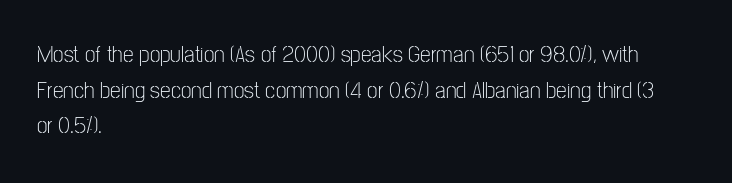
{"italic": "no", "bold": "no", "underline": "no", "align": "left", "line_spacing": "normal", "line_spacing_ratio": 1.48, "letter_spacing": "normal", "letter_spacing_em": 0.0, "glyph_px": 24}
